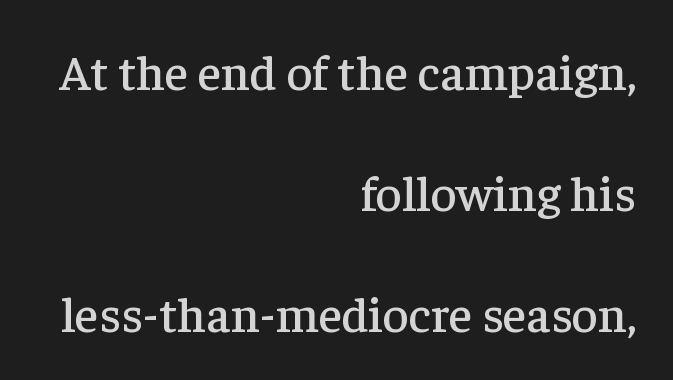
The image shows 50 px serif type, upright; set right-aligned, loose line spacing (2.42x), normal letter spacing, not underlined; low stroke contrast and a medium x-height.
